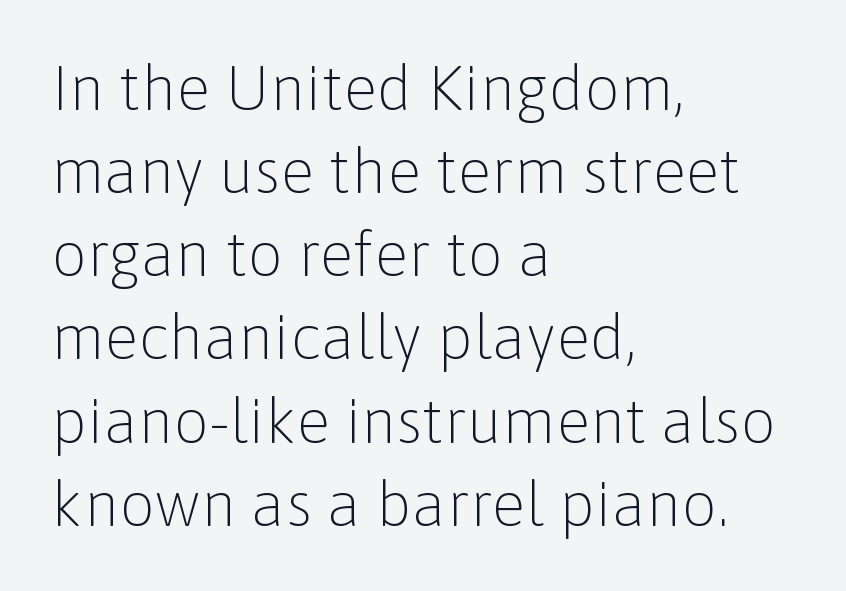
Varying glyph widths throughout — classic text-font behaviour. Does the copy run flush right? No — it runs flush left. Interline gaps are of average width in this sample. The glyphs in this specimen are sans serif. The zone under the glyphs is completely vacant.
